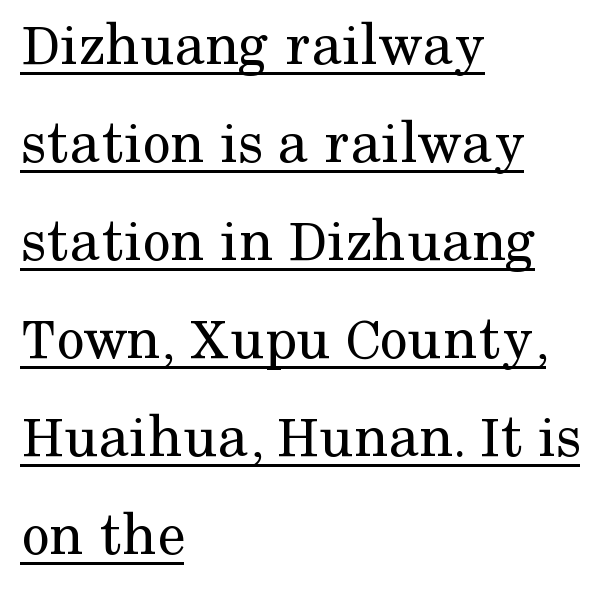
Q: Is the text bold? A: No.
Q: Is the text italic (slanted)? A: No, it is upright.
Q: Is the typeface a serif or a sans-serif typeface? A: Serif.
Q: Is the text underlined? A: Yes.
Q: How is the paragraph aligned? A: Left-aligned.
Q: Is the spacing between letters normal or unusually wide? A: Normal.
Q: Is the spacing between lines tight, normal or loose? A: Normal.
Q: Width (condensed, normal, or wide)? A: Normal.
Q: Stroke contrast? A: Medium.
Q: x-height? A: Medium.
Q: Monospaced? A: No.
